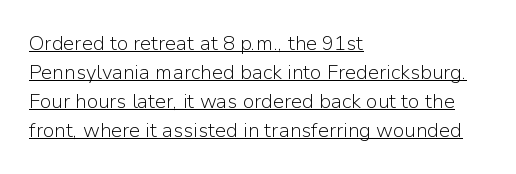
{"italic": "no", "bold": "no", "underline": "yes", "align": "left", "line_spacing": "normal", "line_spacing_ratio": 1.45, "letter_spacing": "normal", "letter_spacing_em": 0.0, "glyph_px": 20}
